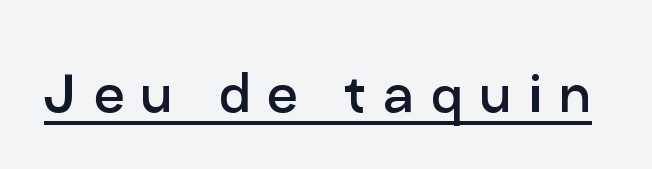
Q: Is the text bold? A: No.
Q: Is the text italic (slanted)? A: No, it is upright.
Q: Is the typeface a serif or a sans-serif typeface? A: Sans-serif.
Q: Is the text underlined? A: Yes.
Q: Is the spacing between letters normal or unusually wide? A: Unusually wide.
Q: Width (condensed, normal, or wide)? A: Normal.
Q: Stroke contrast? A: Low.
Q: x-height? A: Medium.
Q: Monospaced? A: No.
